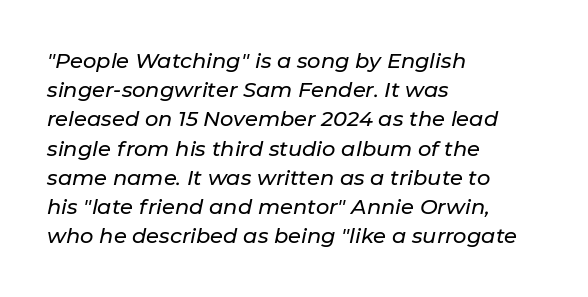
The font's italic variant was chosen for this text. The leading is moderate, giving the passage an even texture. No word sits above an underline. The face used here is rendered with its standard letterfit.
